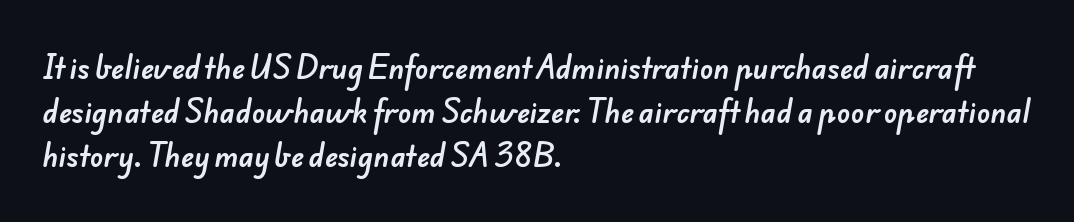
{"serif": "no", "width": "normal", "stroke_contrast": "low", "x_height": "small", "monospaced": "no", "underline": "no", "align": "left", "line_spacing": "normal", "line_spacing_ratio": 1.57, "letter_spacing": "normal", "letter_spacing_em": 0.0, "glyph_px": 28}
